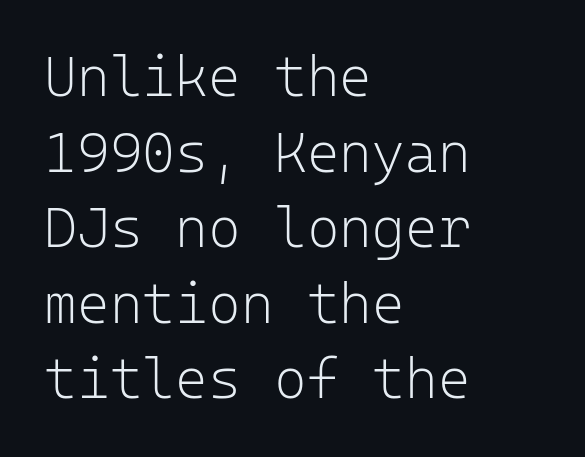
Q: Is the text bold? A: No.
Q: Is the text italic (slanted)? A: No, it is upright.
Q: Is the typeface a serif or a sans-serif typeface? A: Sans-serif.
Q: Is the text underlined? A: No.
Q: How is the paragraph aligned? A: Left-aligned.
Q: Is the spacing between letters normal or unusually wide? A: Normal.
Q: Is the spacing between lines tight, normal or loose? A: Normal.
Q: Width (condensed, normal, or wide)? A: Normal.
Q: Stroke contrast? A: Low.
Q: x-height? A: Medium.
Q: Monospaced? A: Yes.
